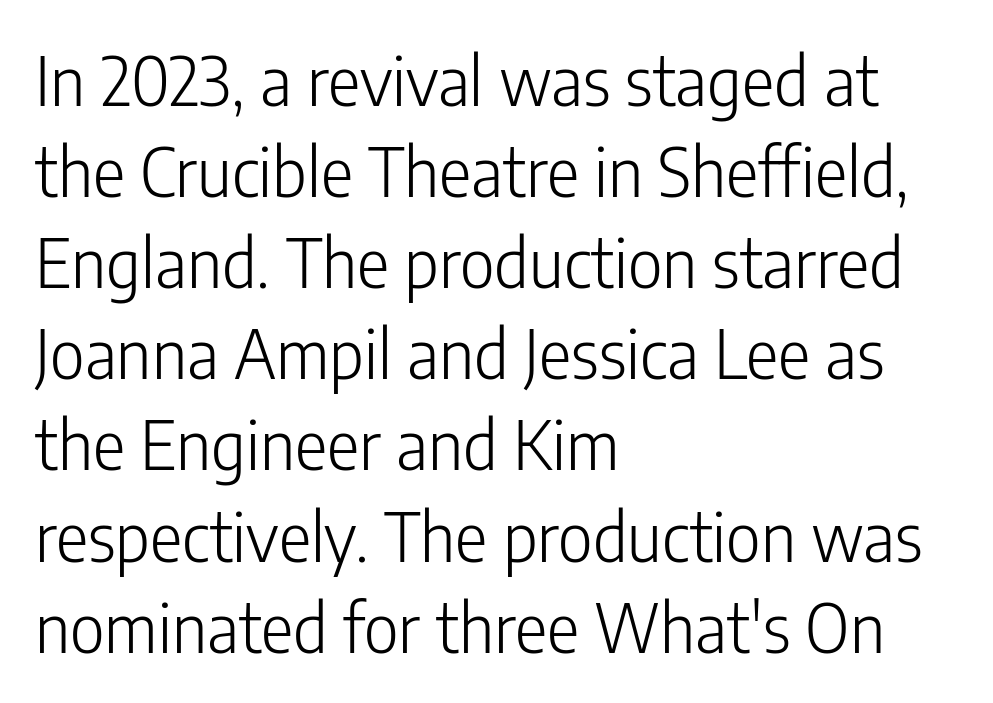
The image shows 68 px light, condensed sans-serif type, upright; set left-aligned, normal line spacing (1.34x), normal letter spacing, not underlined; low stroke contrast and a medium x-height.
